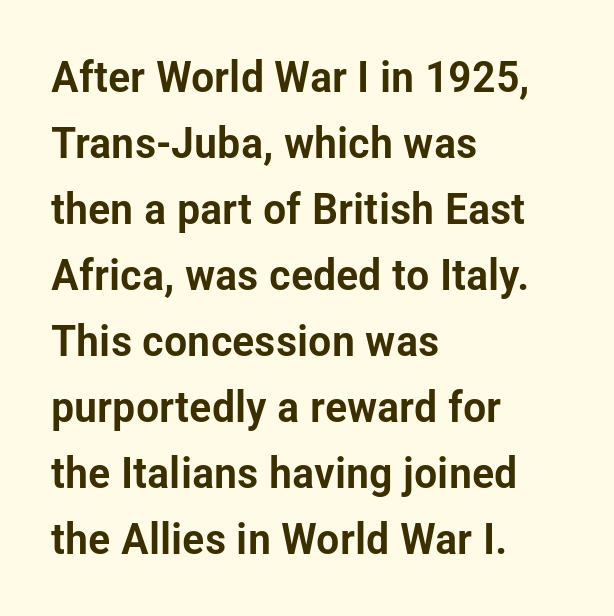
The image shows 44 px condensed sans-serif type, upright; set left-aligned, normal line spacing (1.5x), normal letter spacing, not underlined; low stroke contrast and a medium x-height.
